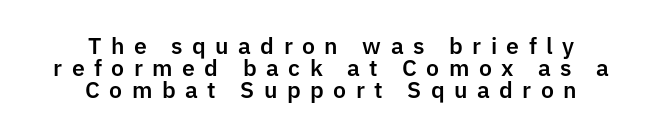
Short and long lines alike share a common midpoint. Honestly, the letter spacing is so wide it's the main thing you notice. Cramped leading. The baseline area is clear.
